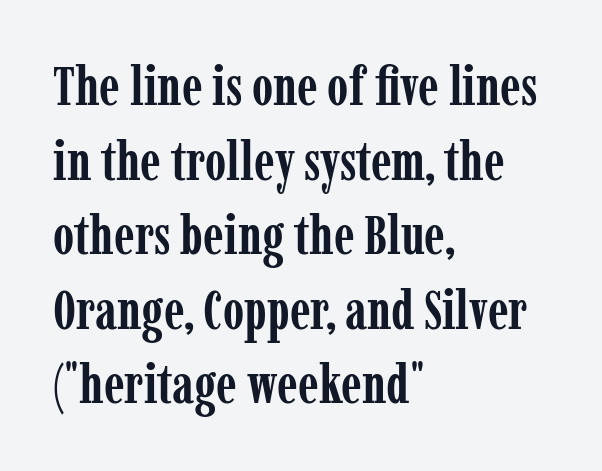
The image shows 54 px semibold, condensed serif type, upright; set left-aligned, normal line spacing (1.38x), normal letter spacing, not underlined; low stroke contrast and a medium x-height.
